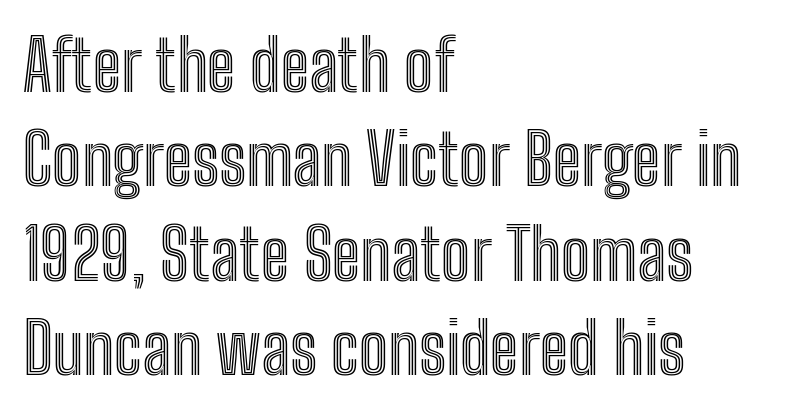
Q: Is the text italic (slanted)? A: No, it is upright.
Q: Is the text underlined? A: No.
Q: How is the paragraph aligned? A: Left-aligned.
Q: Is the spacing between letters normal or unusually wide? A: Normal.
Q: Is the spacing between lines tight, normal or loose? A: Normal.
Q: Width (condensed, normal, or wide)? A: Condensed.
Q: x-height? A: Medium.
Q: Monospaced? A: No.
